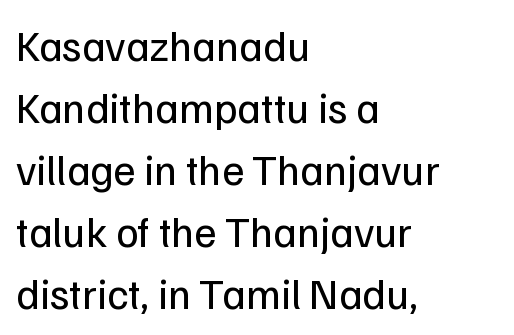
The image shows 43 px regular-weight sans-serif type, upright; set left-aligned, normal line spacing (1.44x), normal letter spacing, not underlined; low stroke contrast and a medium x-height.
